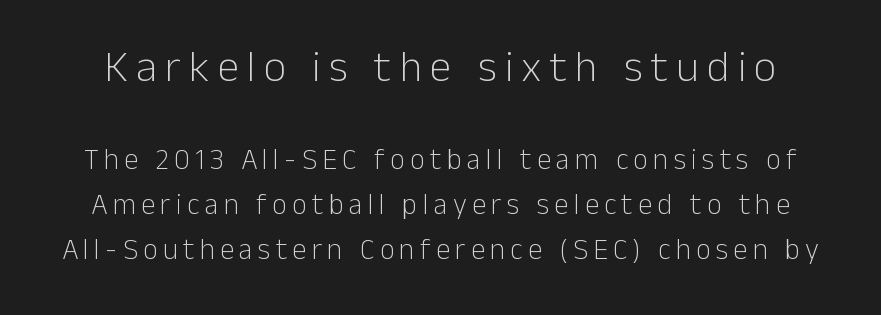
{"serif": "no", "italic": "no", "bold": "no", "weight": "light", "width": "normal", "stroke_contrast": "low", "x_height": "medium", "monospaced": "no", "underline": "no", "line_spacing": "normal", "line_spacing_ratio": 1.55, "larger_block": "first", "size_ratio": 1.52, "glyph_px": 44}
